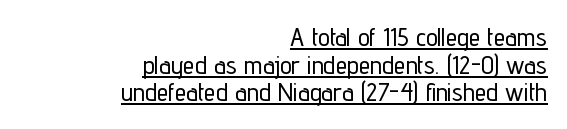
The image shows 26 px text type, upright; set right-aligned, tight line spacing (1.06x), normal letter spacing, underlined.
